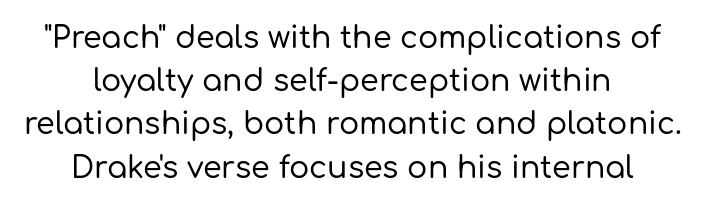
The image shows 30 px sans-serif type, upright; set centered, normal line spacing (1.44x), normal letter spacing, not underlined; low stroke contrast and a medium x-height.
